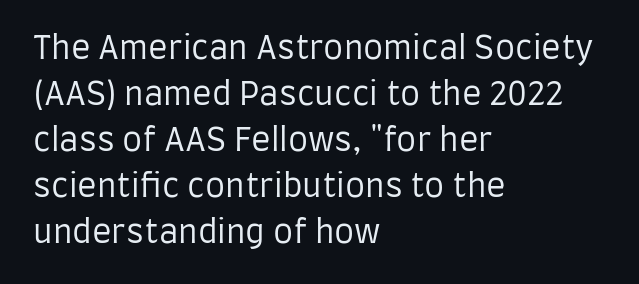
Q: Is the text bold? A: No.
Q: Is the text italic (slanted)? A: No, it is upright.
Q: Is the typeface a serif or a sans-serif typeface? A: Sans-serif.
Q: Is the text underlined? A: No.
Q: How is the paragraph aligned? A: Left-aligned.
Q: Is the spacing between letters normal or unusually wide? A: Normal.
Q: Is the spacing between lines tight, normal or loose? A: Normal.
Q: Width (condensed, normal, or wide)? A: Condensed.
Q: Stroke contrast? A: Low.
Q: x-height? A: Large.
Q: Monospaced? A: No.
